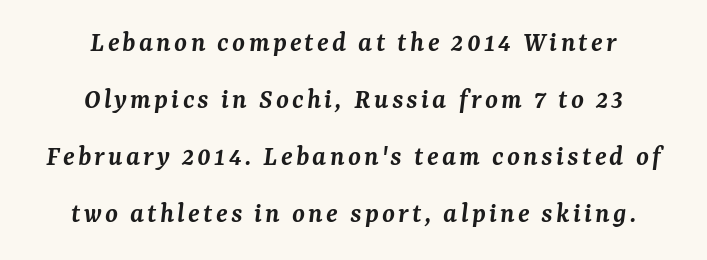
Little horizontal feet cap the strokes, marking this as serif type. An italicized treatment has been applied to the whole sample. Weight check: semibold — heavier than regular, not quite bold. Neither beginnings nor endings align; midpoints do. Is there much room between lines? Yes — plenty of vertical air separates them. The glyphs are unaccompanied by any horizontal stroke below them.
